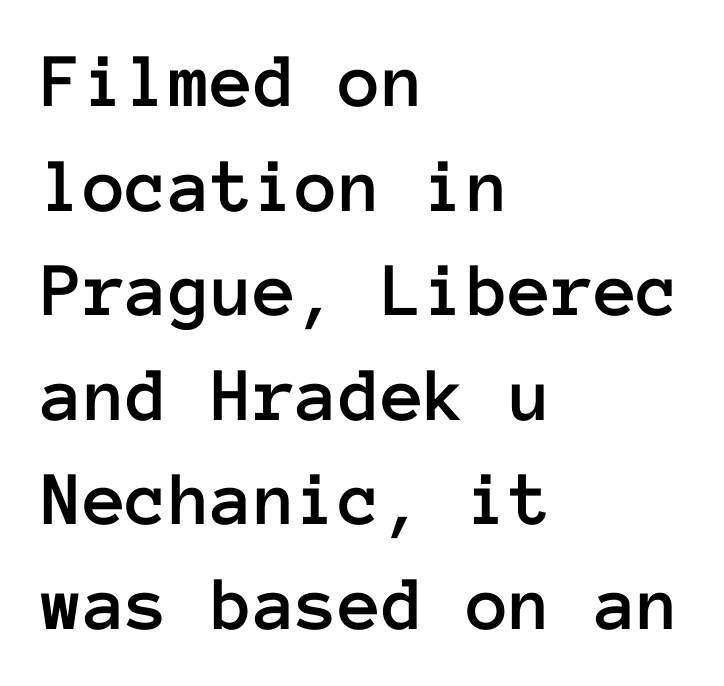
Q: Is the text italic (slanted)? A: No, it is upright.
Q: Is the text underlined? A: No.
Q: How is the paragraph aligned? A: Left-aligned.
Q: Is the spacing between letters normal or unusually wide? A: Normal.
Q: Is the spacing between lines tight, normal or loose? A: Normal.
Q: Width (condensed, normal, or wide)? A: Normal.
Q: Stroke contrast? A: Low.
Q: x-height? A: Medium.
Q: Monospaced? A: Yes.
